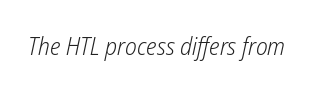
A quiet, ordinary-to-light weight characterises the typeface. A typesetter would call this zero additional tracking. The typography opts for an oblique posture over an upright one. Beneath every word, the page is bare.
